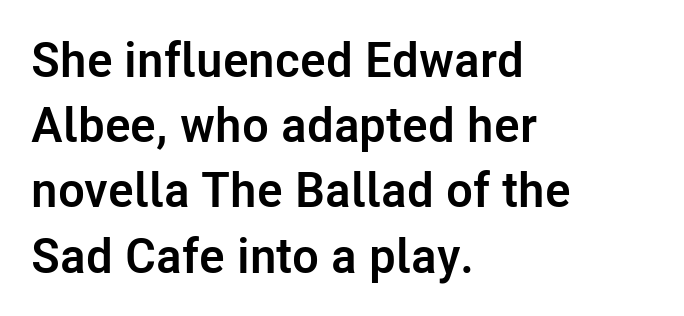
Q: Is the text bold? A: Yes.
Q: Is the text italic (slanted)? A: No, it is upright.
Q: Is the typeface a serif or a sans-serif typeface? A: Sans-serif.
Q: Is the text underlined? A: No.
Q: How is the paragraph aligned? A: Left-aligned.
Q: Is the spacing between letters normal or unusually wide? A: Normal.
Q: Is the spacing between lines tight, normal or loose? A: Normal.
Q: Width (condensed, normal, or wide)? A: Normal.
Q: Stroke contrast? A: Low.
Q: x-height? A: Medium.
Q: Monospaced? A: No.
